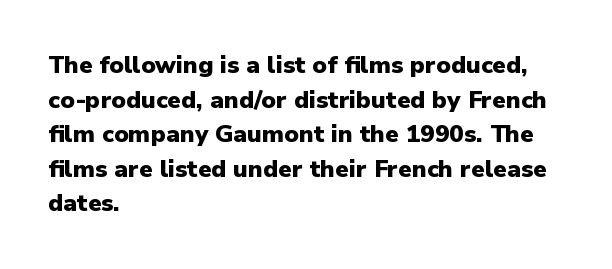
{"italic": "no", "bold": "yes", "underline": "no", "align": "left", "line_spacing": "normal", "line_spacing_ratio": 1.44, "letter_spacing": "normal", "letter_spacing_em": 0.0, "glyph_px": 24}
